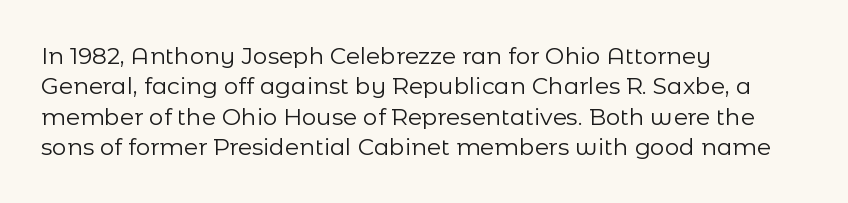
{"italic": "no", "bold": "no", "underline": "no", "align": "left", "line_spacing": "normal", "line_spacing_ratio": 1.32, "letter_spacing": "normal", "letter_spacing_em": 0.0, "glyph_px": 23}
